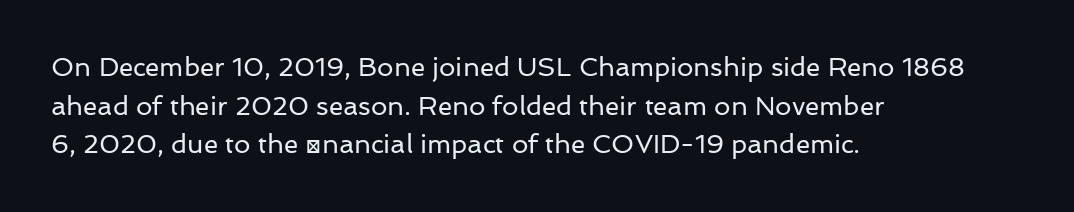
Q: Is the text bold? A: No.
Q: Is the text italic (slanted)? A: No, it is upright.
Q: Is the text underlined? A: No.
Q: How is the paragraph aligned? A: Left-aligned.
Q: Is the spacing between letters normal or unusually wide? A: Normal.
Q: Is the spacing between lines tight, normal or loose? A: Normal.
